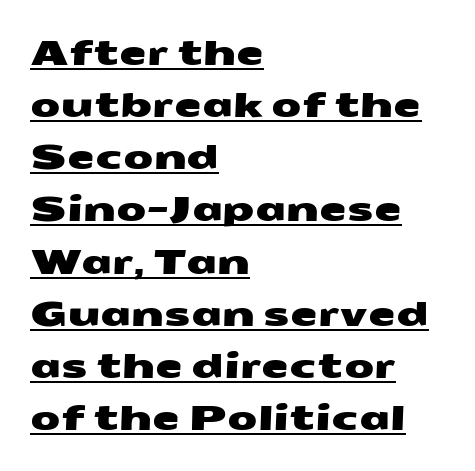
Vertical spacing — default. Is this a sans? Yes — the strokes have no serifs. Each word holds together tightly as a unit, with standard inter-letter gaps. The sample's only ornament is a line tracing under the words. A typesetter would call this proportional, since set widths differ per character.
